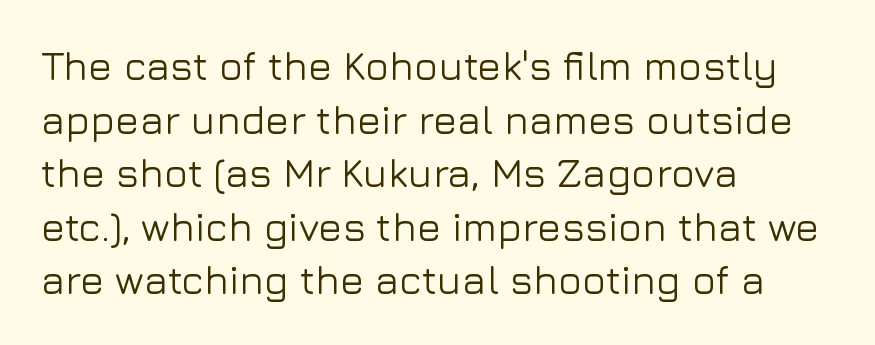
{"serif": "no", "italic": "no", "width": "normal", "stroke_contrast": "low", "x_height": "medium", "monospaced": "no", "underline": "no", "align": "left", "line_spacing": "normal", "line_spacing_ratio": 1.34, "letter_spacing": "normal", "letter_spacing_em": 0.0, "glyph_px": 40}
